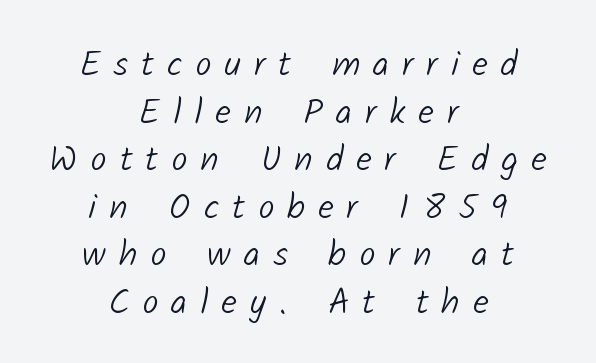
{"serif": "no", "bold": "no", "weight": "light", "width": "normal", "stroke_contrast": "low", "x_height": "medium", "monospaced": "no", "underline": "no", "align": "center", "line_spacing": "normal", "line_spacing_ratio": 1.32, "letter_spacing": "wide", "letter_spacing_em": 0.36, "glyph_px": 36}
